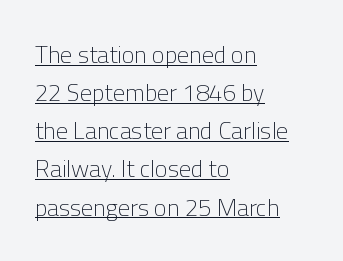
The lettering stays uniformly vertical, giving the passage a roman look. The passage shown is underscored from start to finish. Regarding leading, the lines here are spaced in the standard way. Short note: letters normally spaced. No extra ink here — the face is not bold. Notice how the passage keeps a crisp vertical edge on the left only.
